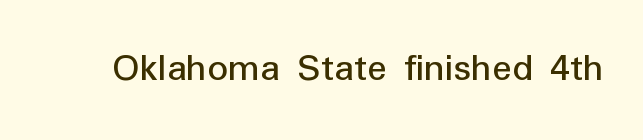
Q: Is the text bold? A: No.
Q: Is the text italic (slanted)? A: No, it is upright.
Q: Is the typeface a serif or a sans-serif typeface? A: Sans-serif.
Q: Is the text underlined? A: No.
Q: Is the spacing between letters normal or unusually wide? A: Normal.
Q: Width (condensed, normal, or wide)? A: Normal.
Q: Stroke contrast? A: Low.
Q: x-height? A: Medium.
Q: Monospaced? A: No.
